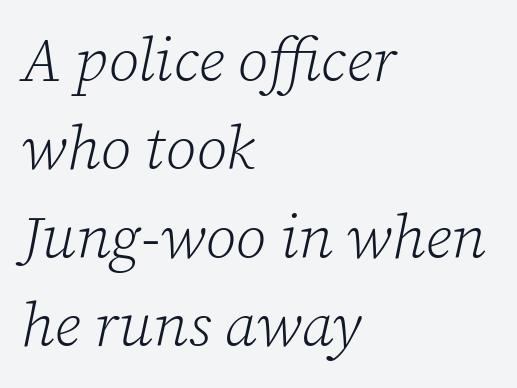
The image shows 61 px light serif type, italic (leaning right); set left-aligned, normal line spacing (1.45x), normal letter spacing, not underlined; low stroke contrast and a medium x-height.
